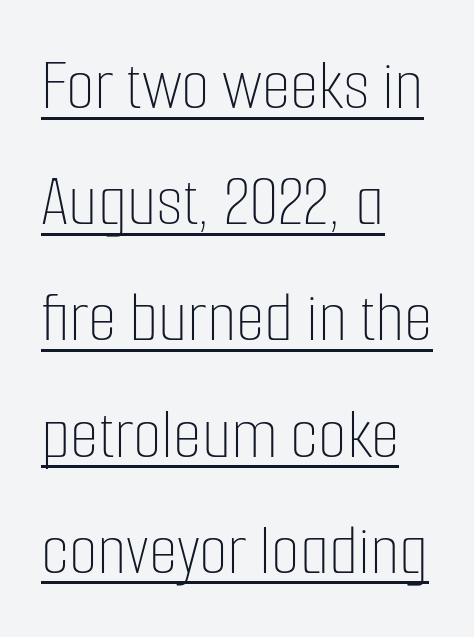
Characters follow at the spacing the type designer built in. No italicization has been applied; the sample stays upright. Alignment: flush left. Successive baselines arrive at the customary interval. A rule runs beneath these lines of type.
